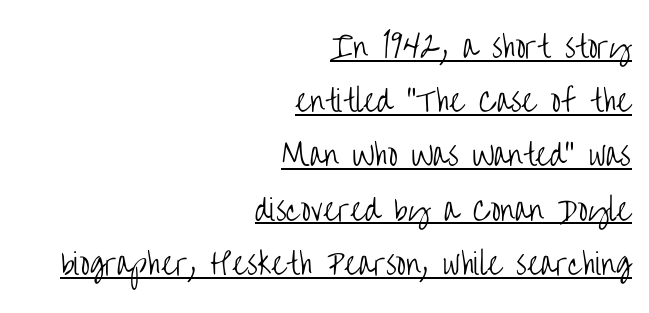
The image shows 29 px light, condensed sans-serif type, upright; set right-aligned, line spacing 1.87x, normal letter spacing, underlined; low stroke contrast and a large x-height.
